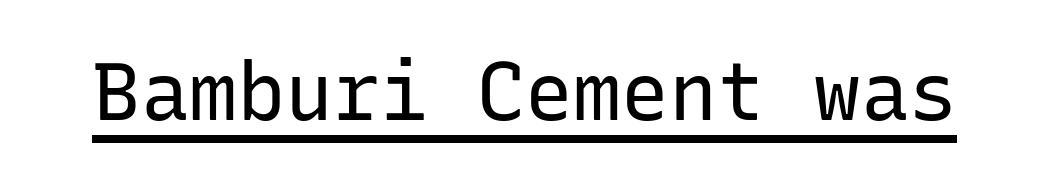
Q: Is the text bold? A: No.
Q: Is the text italic (slanted)? A: No, it is upright.
Q: Is the typeface a serif or a sans-serif typeface? A: Sans-serif.
Q: Is the text underlined? A: Yes.
Q: Is the spacing between letters normal or unusually wide? A: Normal.
Q: Width (condensed, normal, or wide)? A: Normal.
Q: Stroke contrast? A: Low.
Q: x-height? A: Medium.
Q: Monospaced? A: Yes.
